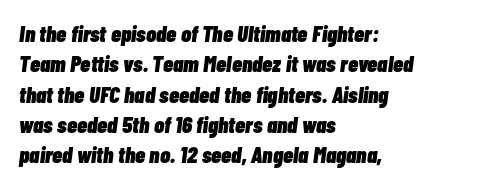
Horizontally, the lines are justified to the leading edge only. The face used here is rendered with its standard letterfit. Words float on clear page, feet unadorned. Bold? Absolutely — the strokes are thick and heavy. The text carries the slant typical of an italic or oblique font.
